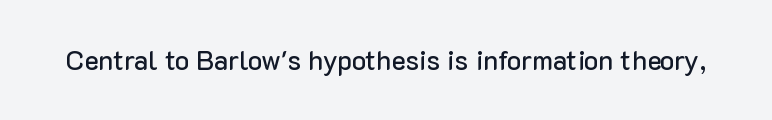
This rendering leaves character spacing at its baseline value. Has an underline been added? It has not. No italicization has been applied; the sample stays upright.
